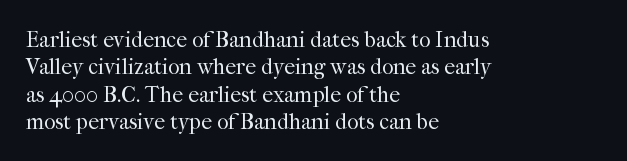
{"italic": "no", "bold": "no", "underline": "no", "align": "left", "line_spacing_ratio": 1.24, "letter_spacing": "normal", "letter_spacing_em": 0.0, "glyph_px": 22}
